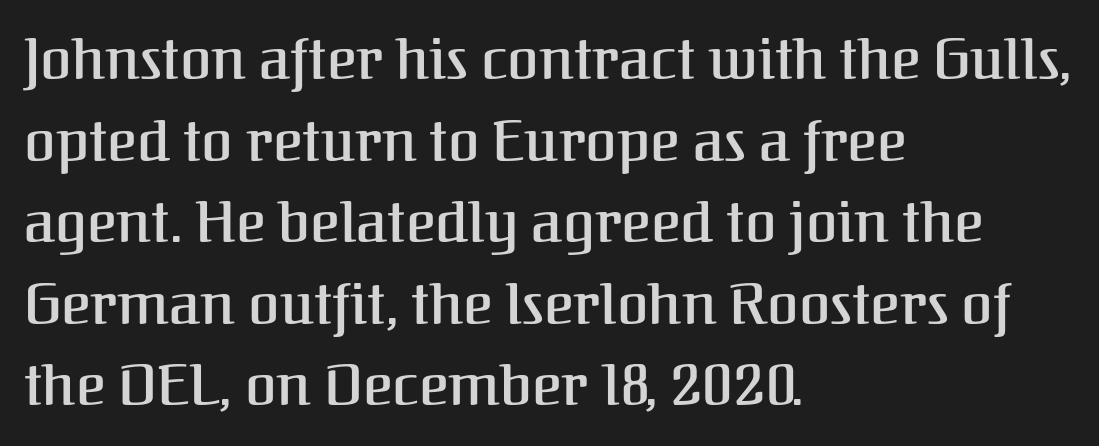
You can tell from the footed stems that serif type was used. Each new line begins a customary step beneath the previous one. It's the straight-up-and-down kind of type. If you drew a ruler down the left edge, every line would touch it.
